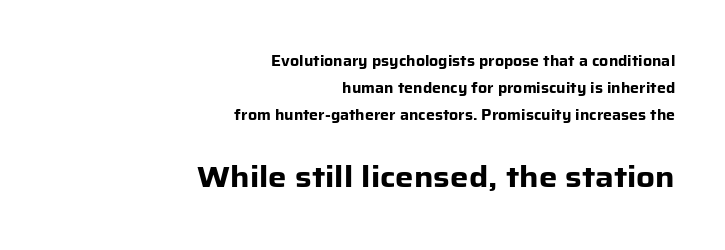
Q: Is the text bold? A: Yes.
Q: Is the text italic (slanted)? A: No, it is upright.
Q: Is the typeface a serif or a sans-serif typeface? A: Sans-serif.
Q: Is the text underlined? A: No.
Q: How is the paragraph aligned? A: Right-aligned.
Q: Is the spacing between letters normal or unusually wide? A: Normal.
Q: Is the spacing between lines tight, normal or loose? A: Loose.
Q: Which block of text is set in a larger size, the first (top) or the second (bottom)? A: The second (bottom) one.
Q: Width (condensed, normal, or wide)? A: Normal.
Q: Stroke contrast? A: Low.
Q: x-height? A: Medium.
Q: Monospaced? A: No.
